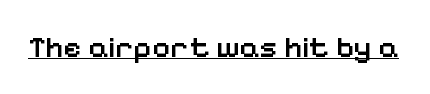
Q: Is the text bold? A: Semi-bold.
Q: Is the text italic (slanted)? A: No, it is upright.
Q: Is the typeface a serif or a sans-serif typeface? A: Sans-serif.
Q: Is the text underlined? A: Yes.
Q: Is the spacing between letters normal or unusually wide? A: Normal.
Q: Width (condensed, normal, or wide)? A: Normal.
Q: Stroke contrast? A: Low.
Q: x-height? A: Medium.
Q: Monospaced? A: No.
